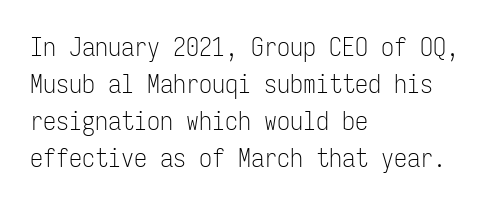
{"italic": "no", "bold": "no", "underline": "no", "align": "left", "line_spacing": "normal", "line_spacing_ratio": 1.42, "letter_spacing": "normal", "letter_spacing_em": 0.0, "glyph_px": 26}
